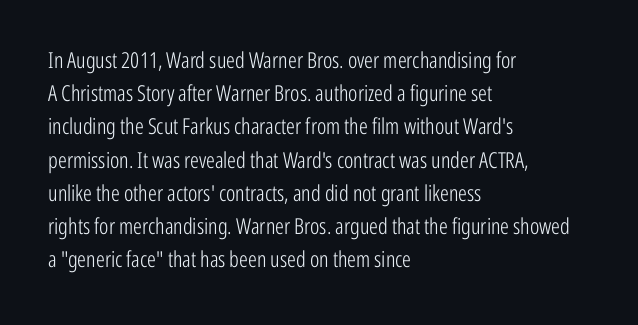
{"italic": "no", "bold": "no", "underline": "no", "align": "left", "line_spacing": "normal", "line_spacing_ratio": 1.51, "letter_spacing": "normal", "letter_spacing_em": 0.0, "glyph_px": 22}
